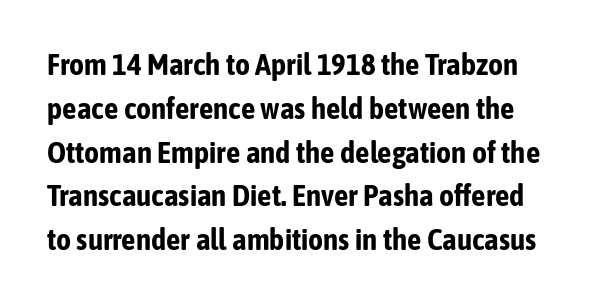
The image shows 29 px bold, condensed sans-serif type, upright; set normal line spacing (1.51x), normal letter spacing, not underlined; low stroke contrast and a medium x-height.
